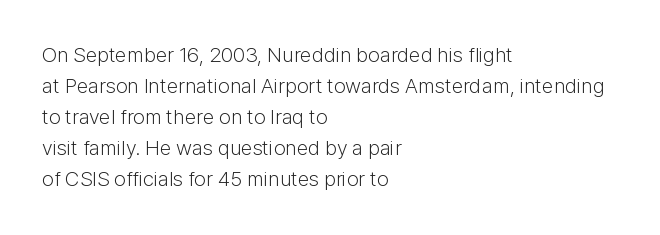
Q: Is the text bold? A: No.
Q: Is the text italic (slanted)? A: No, it is upright.
Q: Is the text underlined? A: No.
Q: How is the paragraph aligned? A: Left-aligned.
Q: Is the spacing between letters normal or unusually wide? A: Normal.
Q: Is the spacing between lines tight, normal or loose? A: Normal.
